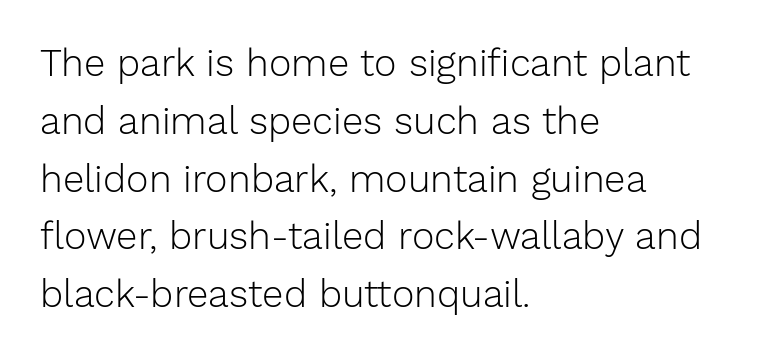
{"serif": "no", "italic": "no", "bold": "no", "weight": "light", "width": "normal", "stroke_contrast": "low", "x_height": "medium", "monospaced": "no", "underline": "no", "align": "left", "line_spacing": "normal", "line_spacing_ratio": 1.52, "letter_spacing": "normal", "letter_spacing_em": 0.0, "glyph_px": 38}
